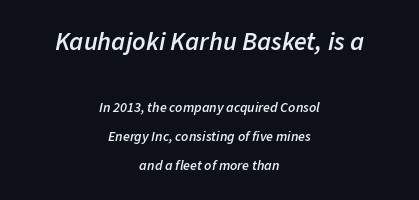
The image shows 26 px text type, italic (leaning right); set centered, loose line spacing (2.06x), normal letter spacing, not underlined; the first (top) block is 1.86x larger.
